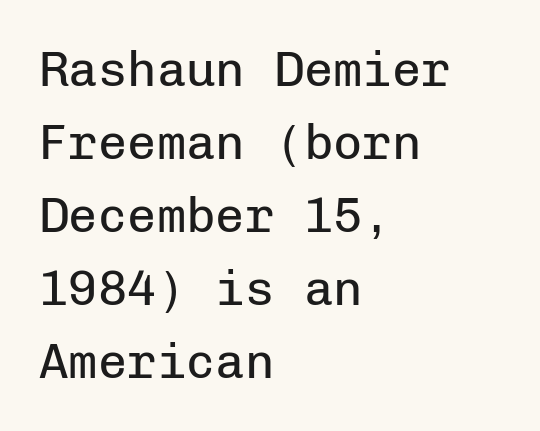
{"serif": "no", "italic": "no", "bold": "no", "weight": "regular", "width": "normal", "stroke_contrast": "low", "x_height": "medium", "monospaced": "yes", "underline": "no", "align": "left", "line_spacing": "normal", "line_spacing_ratio": 1.49, "letter_spacing": "normal", "letter_spacing_em": 0.0, "glyph_px": 49}
